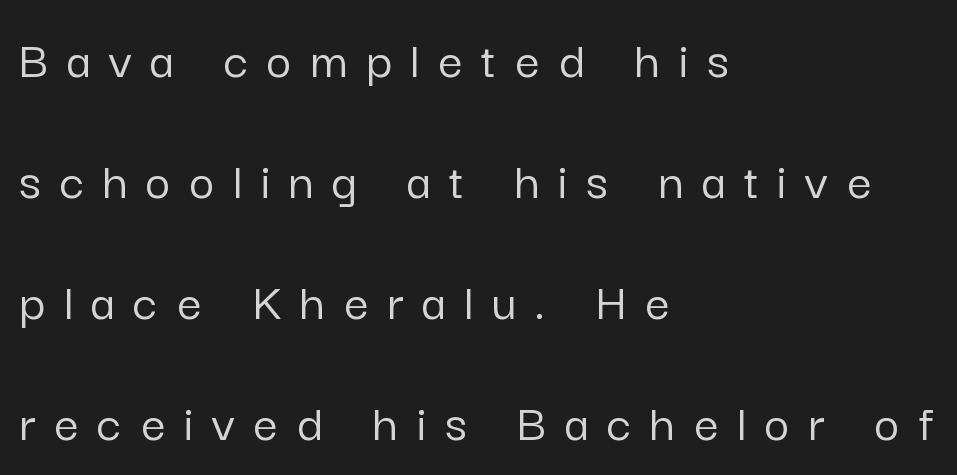
Just letters on the line, the space beneath them empty. Baseline-to-baseline distance is far greater than the letter height. Leftover space on each line is placed entirely after the last word. Every character sits straight up, as roman type does.
